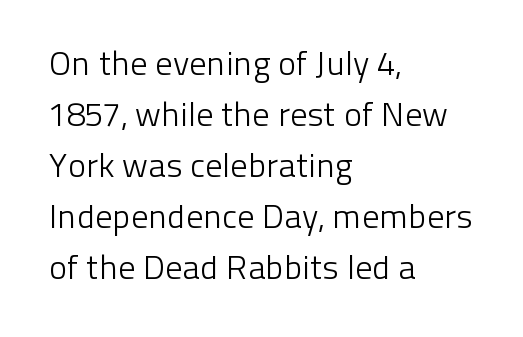
Nobody drew a line under any word here. Is this a fixed-width face? No — the glyphs have proportional, varying widths. Baseline-to-baseline distance is the conventional proportion of letter height. Compared with typical body copy, the letter spacing here is the same. The lettering stays uniformly vertical, giving the passage a roman look.
